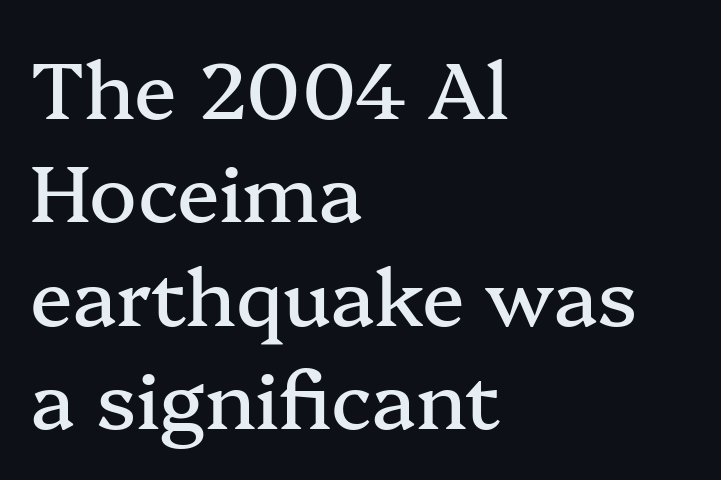
Nope, not italic — everything's standing straight. Character widths vary here, with narrow letters taking less room than wide ones. Small tapered or slab feet sit at the stroke ends, so this counts as serif. In terms of letterspacing, this is plain default setting.
